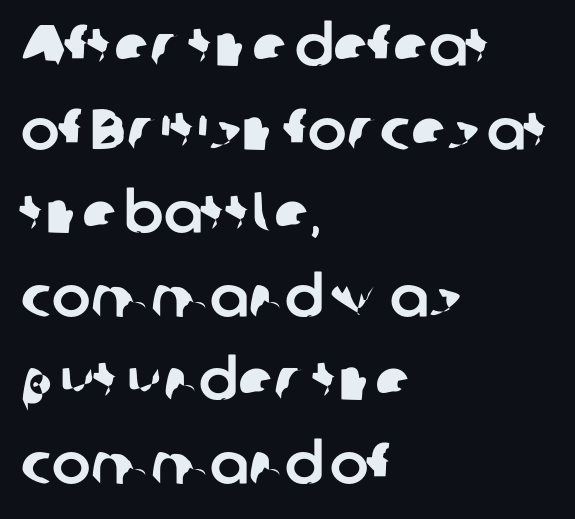
Q: Is the typeface a serif or a sans-serif typeface? A: Sans-serif.
Q: Is the text underlined? A: No.
Q: How is the paragraph aligned? A: Left-aligned.
Q: Is the spacing between letters normal or unusually wide? A: Normal.
Q: Is the spacing between lines tight, normal or loose? A: Normal.
Q: Width (condensed, normal, or wide)? A: Normal.
Q: Stroke contrast? A: Low.
Q: x-height? A: Medium.
Q: Monospaced? A: No.
